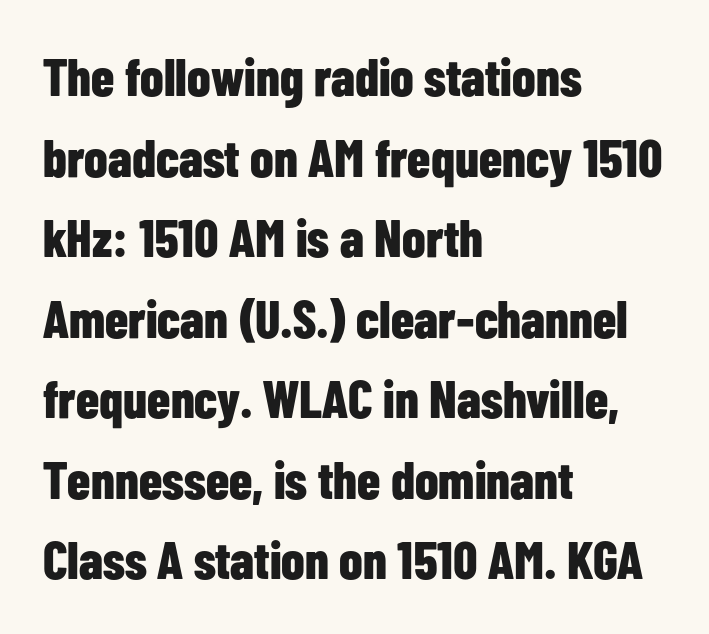
Q: Is the text bold? A: Yes.
Q: Is the text italic (slanted)? A: No, it is upright.
Q: Is the typeface a serif or a sans-serif typeface? A: Sans-serif.
Q: Is the text underlined? A: No.
Q: How is the paragraph aligned? A: Left-aligned.
Q: Is the spacing between letters normal or unusually wide? A: Normal.
Q: Is the spacing between lines tight, normal or loose? A: Normal.
Q: Width (condensed, normal, or wide)? A: Condensed.
Q: Stroke contrast? A: Low.
Q: x-height? A: Medium.
Q: Monospaced? A: No.
